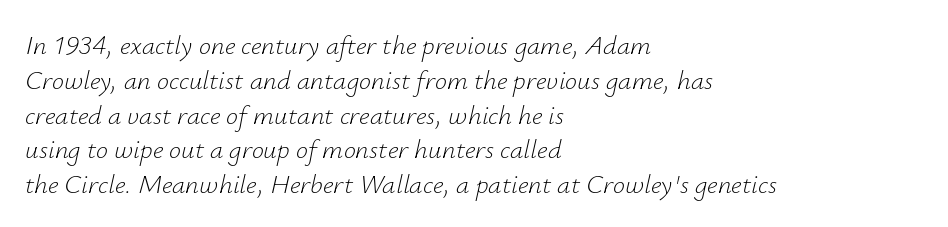
Q: Is the text bold? A: No.
Q: Is the text italic (slanted)? A: Yes, it leans right by about 12 degrees.
Q: Is the text underlined? A: No.
Q: How is the paragraph aligned? A: Left-aligned.
Q: Is the spacing between letters normal or unusually wide? A: Normal.
Q: Is the spacing between lines tight, normal or loose? A: Normal.
